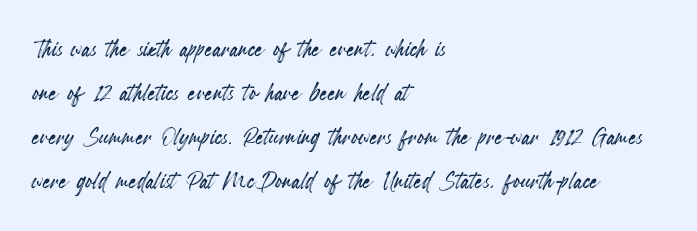
The image shows 31 px condensed type; set left-aligned, normal line spacing (1.42x), normal letter spacing, not underlined; a small x-height.
